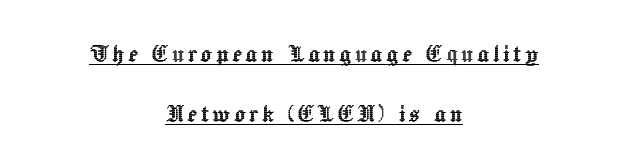
Q: Is the text italic (slanted)? A: No, it is upright.
Q: Is the text underlined? A: Yes.
Q: How is the paragraph aligned? A: Centered.
Q: Is the spacing between lines tight, normal or loose? A: Loose.
Q: Width (condensed, normal, or wide)? A: Normal.
Q: x-height? A: Medium.
Q: Monospaced? A: No.
